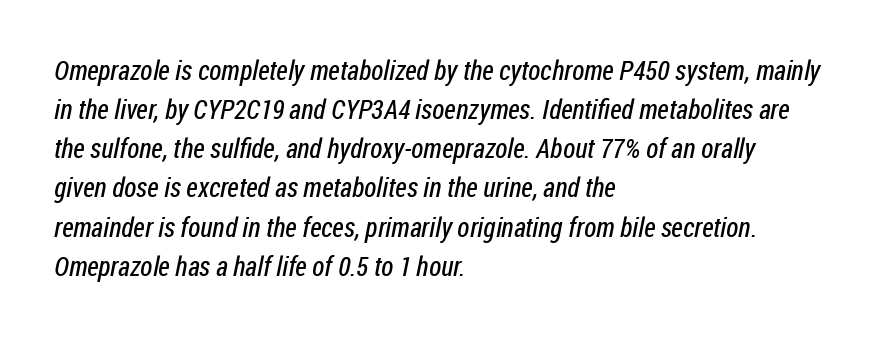
Q: Is the text bold? A: No.
Q: Is the text underlined? A: No.
Q: How is the paragraph aligned? A: Left-aligned.
Q: Is the spacing between letters normal or unusually wide? A: Normal.
Q: Is the spacing between lines tight, normal or loose? A: Normal.
